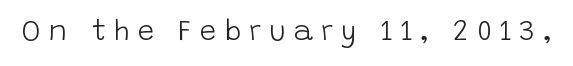
Q: Is the text bold? A: No.
Q: Is the text italic (slanted)? A: No, it is upright.
Q: Is the typeface a serif or a sans-serif typeface? A: Sans-serif.
Q: Is the text underlined? A: No.
Q: Is the spacing between letters normal or unusually wide? A: Unusually wide.
Q: Width (condensed, normal, or wide)? A: Normal.
Q: Stroke contrast? A: Low.
Q: x-height? A: Large.
Q: Monospaced? A: No.
